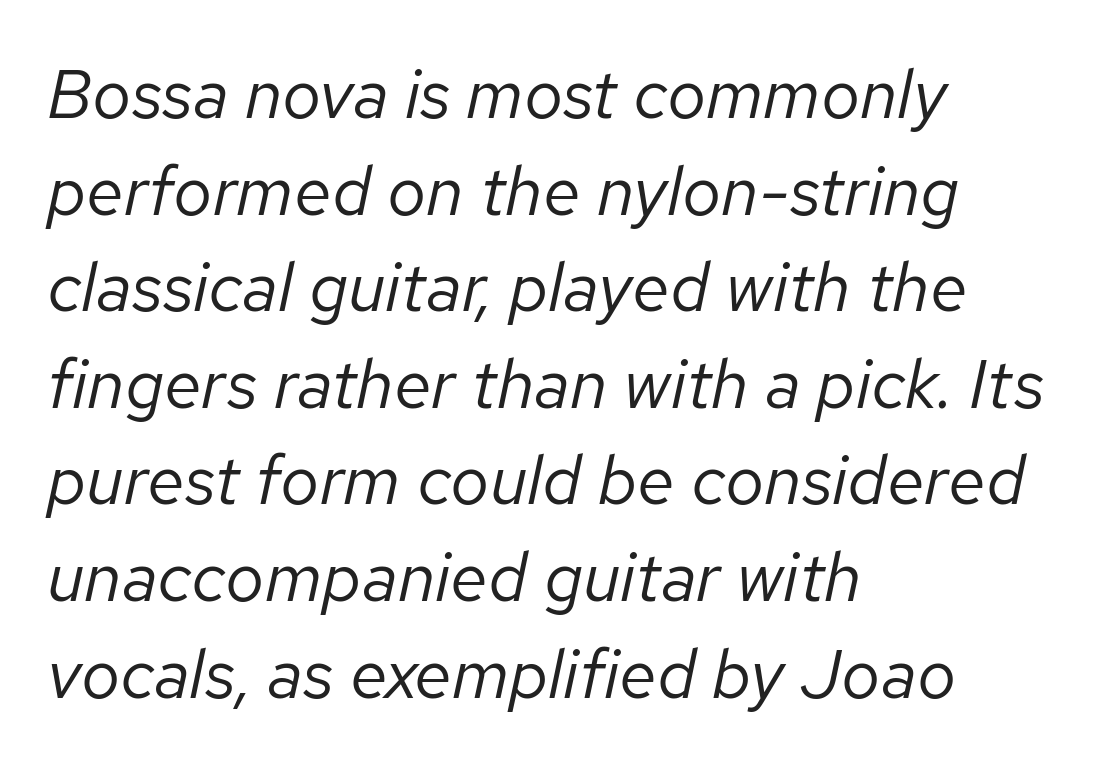
Q: Is the text bold? A: No.
Q: Is the text italic (slanted)? A: Yes, it leans right by about 12 degrees.
Q: Is the text underlined? A: No.
Q: How is the paragraph aligned? A: Left-aligned.
Q: Is the spacing between letters normal or unusually wide? A: Normal.
Q: Is the spacing between lines tight, normal or loose? A: Normal.
Q: Width (condensed, normal, or wide)? A: Normal.
Q: Stroke contrast? A: Low.
Q: x-height? A: Medium.
Q: Monospaced? A: No.
